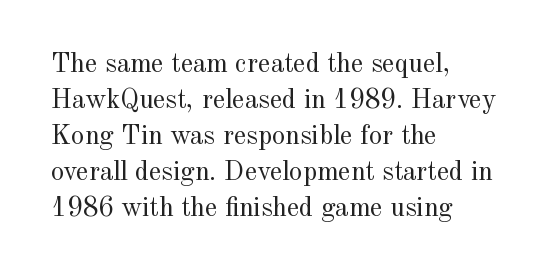
Q: Is the text bold? A: No.
Q: Is the text italic (slanted)? A: No, it is upright.
Q: Is the text underlined? A: No.
Q: How is the paragraph aligned? A: Left-aligned.
Q: Is the spacing between letters normal or unusually wide? A: Normal.
Q: Is the spacing between lines tight, normal or loose? A: Normal.
